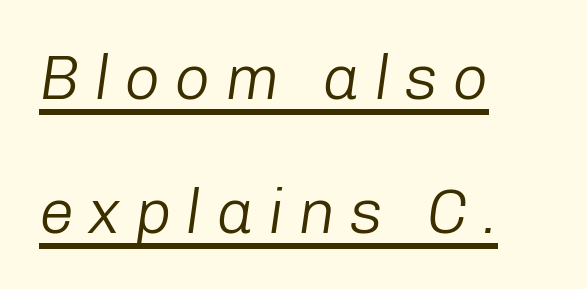
Honestly, the letter spacing is so wide it's the main thing you notice. This is underlined copy, the kind a proofreader might mark for attention. Reading down the column, the eye jumps a long way to each next line. The rendering applies a slant to the glyphs. The weight tops out at a normal text grade. Each letter keeps its own natural width here, so spacing adapts to shape.
